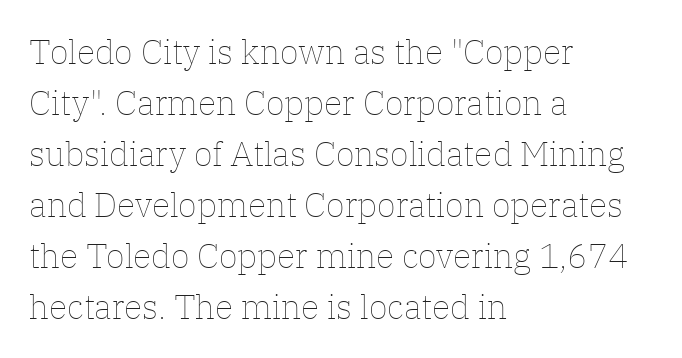
{"italic": "no", "bold": "no", "weight": "thin", "width": "normal", "stroke_contrast": "low", "x_height": "medium", "monospaced": "no", "underline": "no", "align": "left", "line_spacing": "normal", "line_spacing_ratio": 1.5, "letter_spacing": "normal", "letter_spacing_em": 0.0, "glyph_px": 34}
